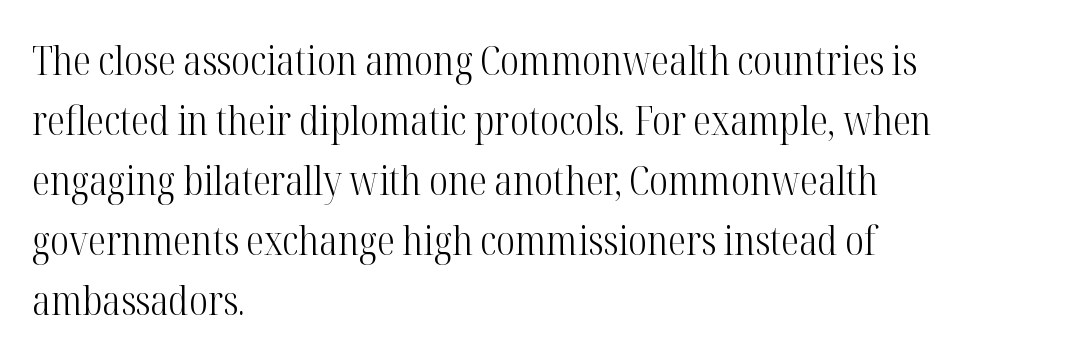
Quick note: not italic, upright. Do the characters align in a grid? No, the font is proportional. This block has exactly the height ordinary leading produces. Compared with typical body copy, the letter spacing here is the same.
